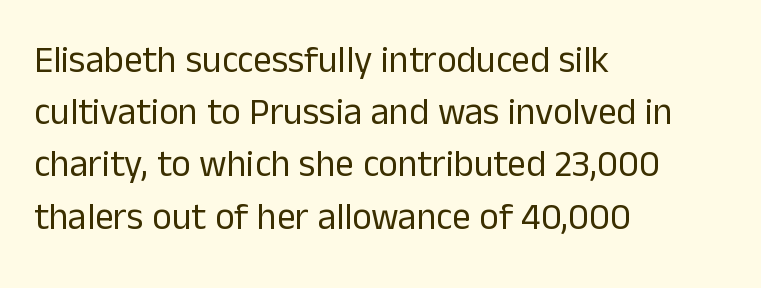
Spacing verdict: proportional, widths tailored to each character. Beneath every word, the page is bare. This sample uses an upright cut, with every glyph sitting square on the baseline. Summary of vertical rhythm: regular, with standard interline spacing.
